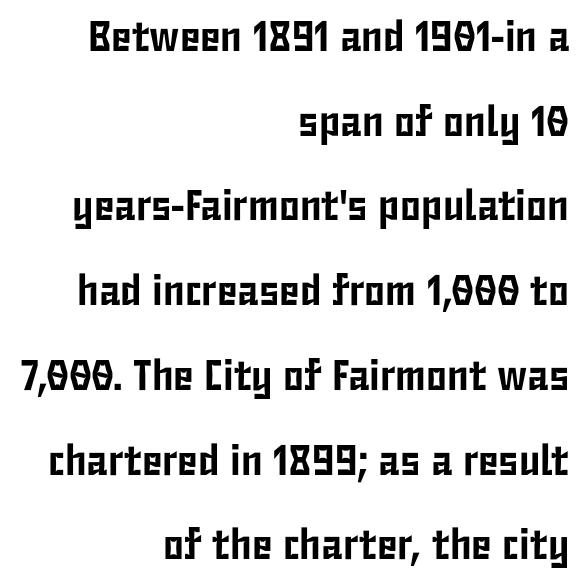
Q: Is the text italic (slanted)? A: No, it is upright.
Q: Is the typeface a serif or a sans-serif typeface? A: Sans-serif.
Q: Is the text underlined? A: No.
Q: How is the paragraph aligned? A: Right-aligned.
Q: Is the spacing between letters normal or unusually wide? A: Normal.
Q: Is the spacing between lines tight, normal or loose? A: Loose.
Q: Width (condensed, normal, or wide)? A: Condensed.
Q: Stroke contrast? A: Low.
Q: x-height? A: Medium.
Q: Monospaced? A: No.
